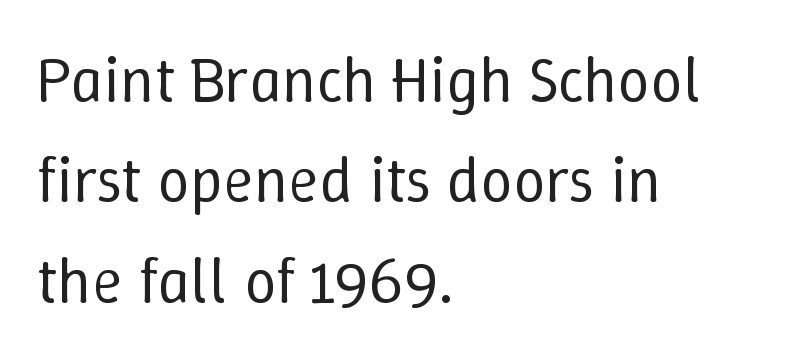
{"italic": "no", "bold": "no", "weight": "regular", "width": "normal", "stroke_contrast": "low", "x_height": "medium", "monospaced": "no", "underline": "no", "align": "left", "line_spacing": "normal", "line_spacing_ratio": 1.57, "letter_spacing": "normal", "letter_spacing_em": 0.0, "glyph_px": 64}
